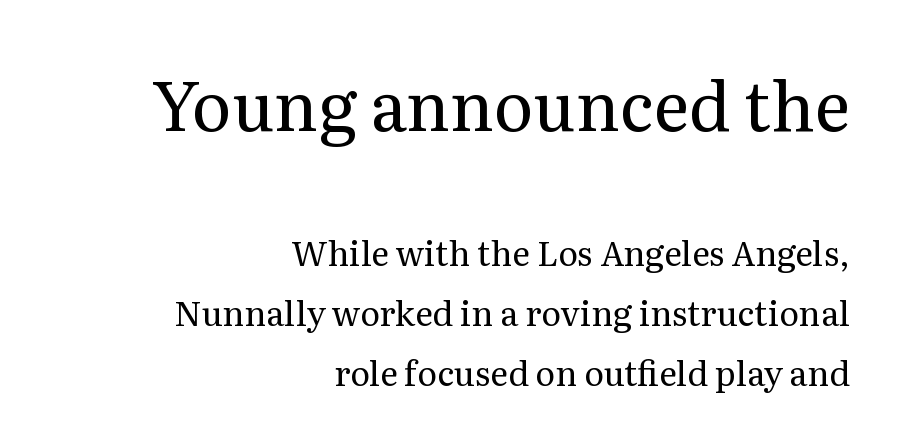
{"serif": "yes", "italic": "no", "bold": "no", "weight": "regular", "width": "normal", "stroke_contrast": "medium", "x_height": "medium", "monospaced": "no", "underline": "no", "align": "right", "line_spacing_ratio": 1.77, "letter_spacing": "normal", "letter_spacing_em": 0.0, "larger_block": "first", "size_ratio": 2.0, "glyph_px": 68}
